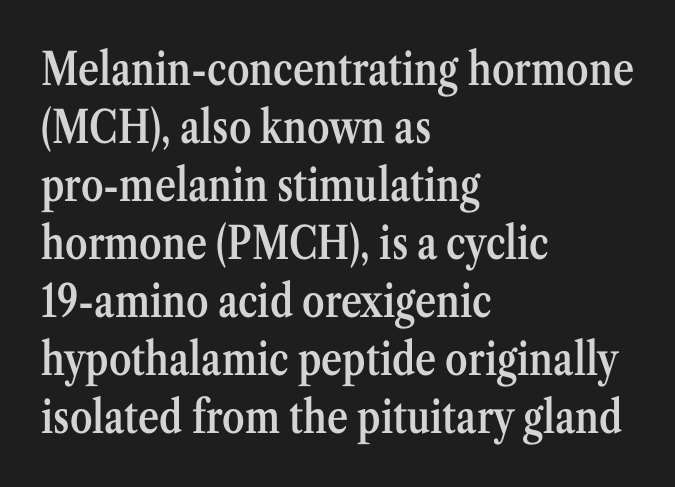
The image shows 45 px semibold, condensed serif type, upright; set left-aligned, normal line spacing (1.29x), normal letter spacing, not underlined; medium stroke contrast and a medium x-height.
